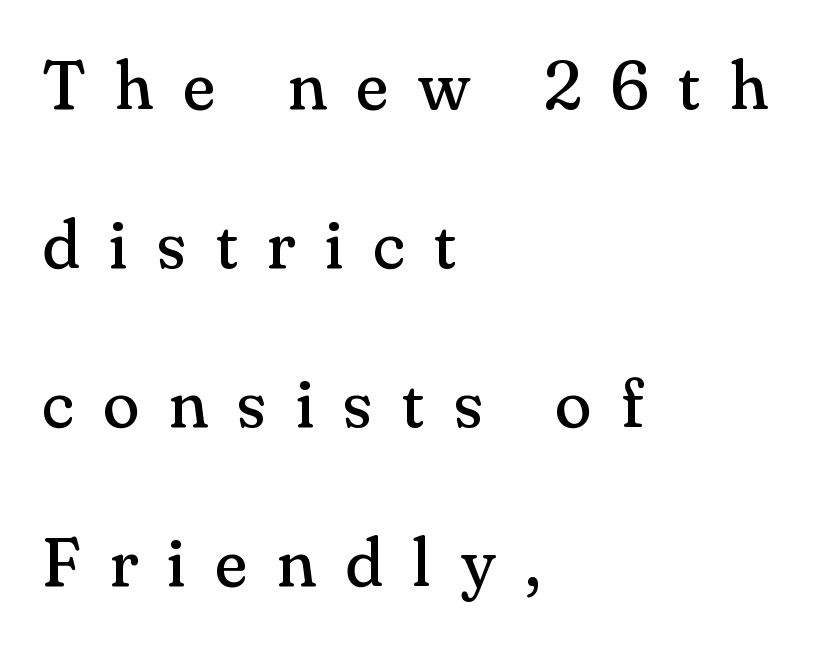
The image shows 68 px regular-weight serif type, upright; set left-aligned, loose line spacing (2.34x), unusually wide letter spacing (+0.43 em), not underlined; medium stroke contrast and a small x-height.
